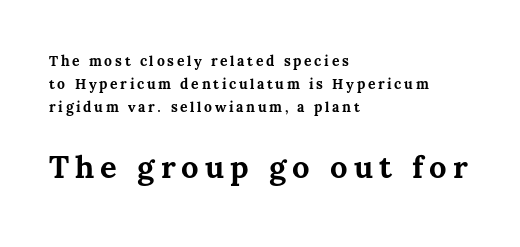
Whoever set this chose a conventional vertical rhythm. Its strokes are broad and dark, the hallmark of bold type. These lines stack with their left ends in a neat column. Letters rest on an invisible, unmarked baseline. In this sample the second text group is rendered at the bigger scale. The letters advance in unequal steps, a hallmark of proportional type.
